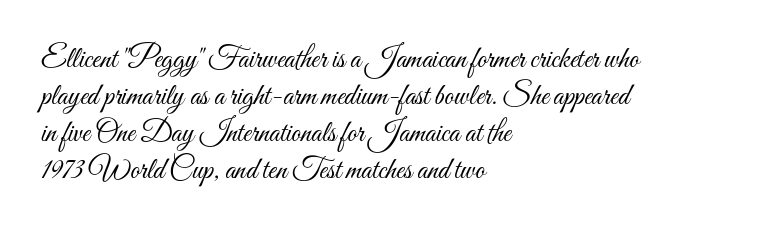
{"bold": "no", "weight": "light", "width": "condensed", "stroke_contrast": "medium", "x_height": "small", "monospaced": "no", "underline": "no", "align": "left", "line_spacing_ratio": 1.23, "letter_spacing": "normal", "letter_spacing_em": 0.0, "glyph_px": 30}
